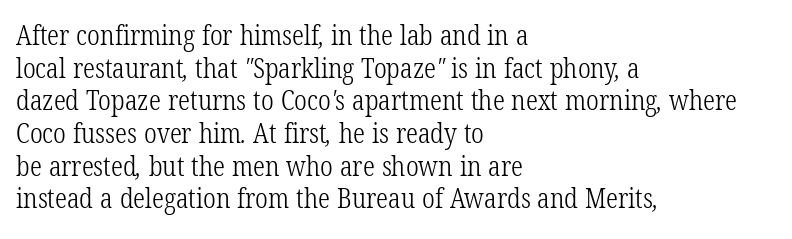
Q: Is the text bold? A: No.
Q: Is the text underlined? A: No.
Q: How is the paragraph aligned? A: Left-aligned.
Q: Is the spacing between letters normal or unusually wide? A: Normal.
